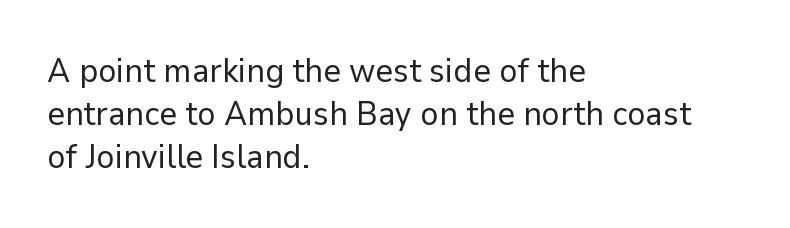
The image shows 34 px regular-weight sans-serif type, upright; set left-aligned, normal line spacing (1.27x), normal letter spacing, not underlined; low stroke contrast and a medium x-height.
